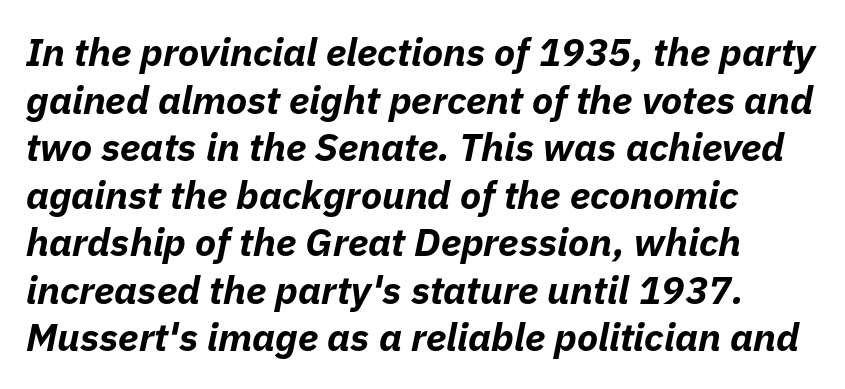
Q: Is the text bold? A: Yes.
Q: Is the text italic (slanted)? A: Yes, it leans right by about 11 degrees.
Q: Is the text underlined? A: No.
Q: How is the paragraph aligned? A: Left-aligned.
Q: Is the spacing between letters normal or unusually wide? A: Normal.
Q: Width (condensed, normal, or wide)? A: Normal.
Q: Stroke contrast? A: Low.
Q: x-height? A: Medium.
Q: Monospaced? A: No.
